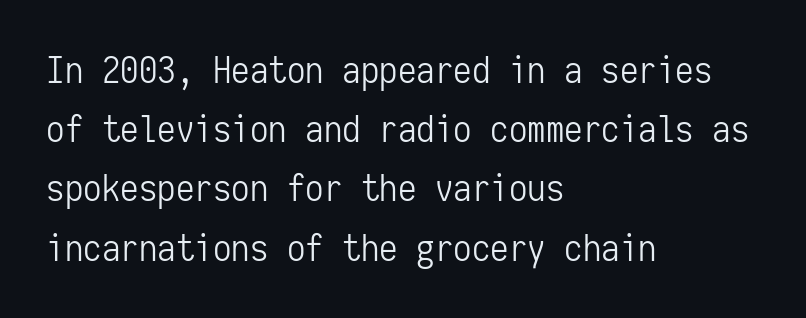
{"serif": "no", "italic": "no", "bold": "no", "weight": "light", "width": "condensed", "stroke_contrast": "low", "x_height": "medium", "monospaced": "yes", "underline": "no", "align": "left", "line_spacing": "normal", "line_spacing_ratio": 1.6, "letter_spacing": "normal", "letter_spacing_em": 0.0, "glyph_px": 37}
